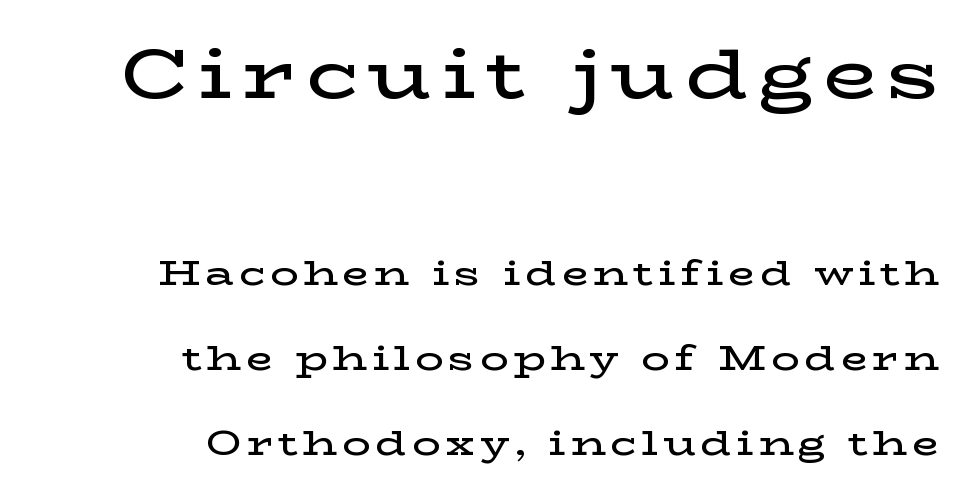
The image shows 70 px semibold, wide serif type, upright; set right-aligned, loose line spacing (2.43x), not underlined; the first (top) block is 2.0x larger; low stroke contrast and a medium x-height.
